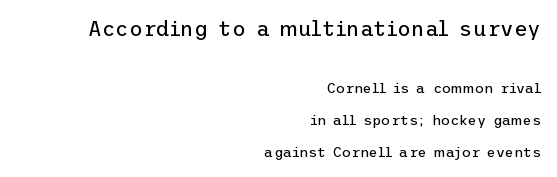
{"italic": "no", "bold": "no", "underline": "no", "align": "right", "line_spacing": "loose", "line_spacing_ratio": 2.26, "letter_spacing": "normal", "letter_spacing_em": 0.0, "larger_block": "first", "size_ratio": 1.5, "glyph_px": 21}
